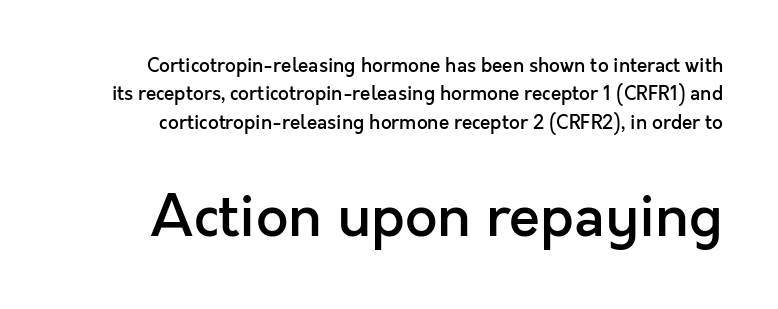
The image shows 57 px semibold sans-serif type, upright; set normal line spacing (1.49x), normal letter spacing, not underlined; the second (bottom) block is 3.0x larger; a medium x-height.
